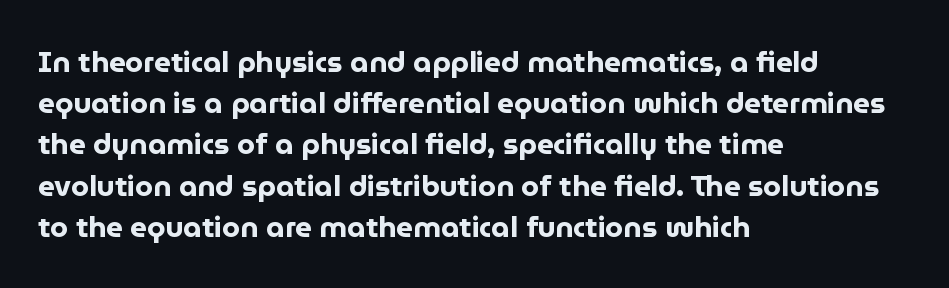
The image shows 29 px bold sans-serif type, upright; set left-aligned, normal line spacing (1.42x), normal letter spacing, not underlined; low stroke contrast and a medium x-height.
